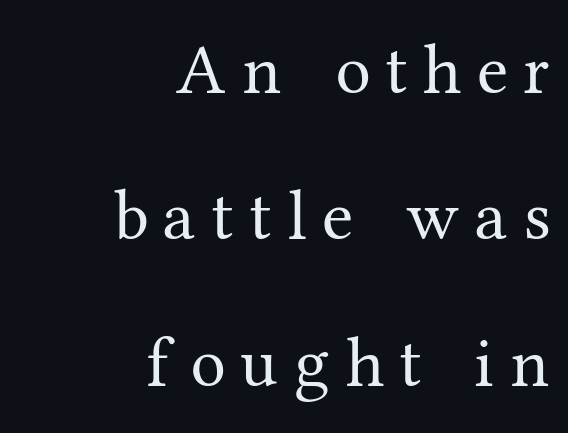
The gap between lines stays unmarked. Each letter keeps its own natural width here, so spacing adapts to shape. Old-style or modern, the face here clearly has serifs. Caption: face not bold, strokes unweighted.
